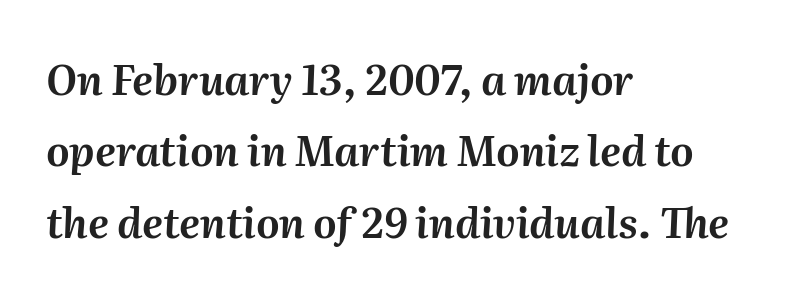
Character widths vary here, with narrow letters taking less room than wide ones. Check under the words: just untouched page. Reading down the block, your eye returns to a fixed left position each line. The glyphs look as if they've been sheared to an angle.
